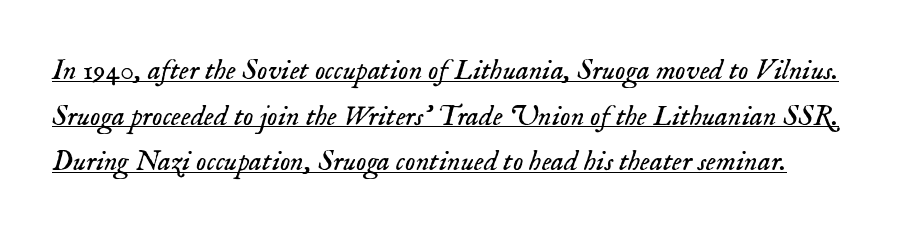
The image shows 29 px light serif type, italic (leaning right); set normal line spacing (1.57x), normal letter spacing, underlined; low stroke contrast and a small x-height.
